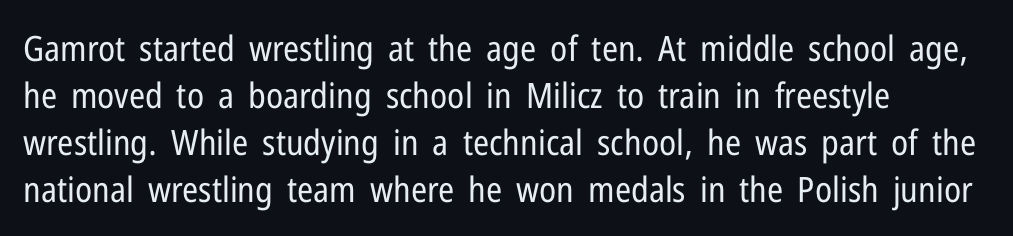
{"serif": "no", "italic": "no", "bold": "no", "weight": "regular", "width": "condensed", "stroke_contrast": "low", "x_height": "medium", "monospaced": "no", "underline": "no", "align": "left", "line_spacing": "normal", "line_spacing_ratio": 1.34, "letter_spacing": "normal", "letter_spacing_em": 0.0, "glyph_px": 35}
